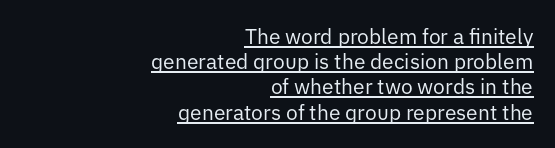
The image shows 21 px text type, upright; set right-aligned, line spacing 1.2x, normal letter spacing, underlined.
